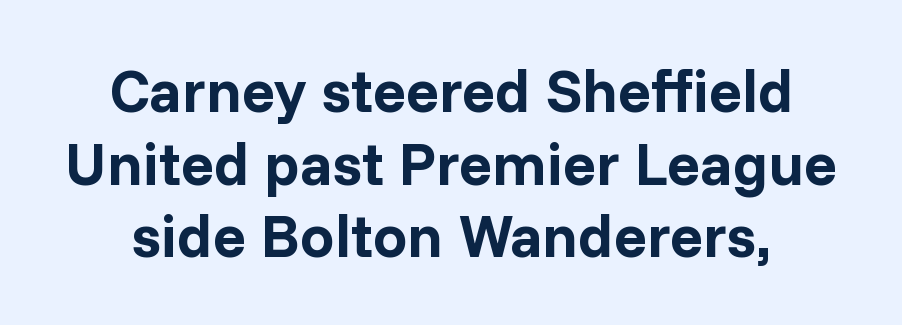
Italic? Not at all — the glyphs are vertical. Here the designer chose a conventional face with non-uniform glyph widths. To sum up the face: it is a sans, with no serifs. The gaps between neighbouring characters are ordinary and unremarkable. Each glyph is drawn with heavy, bold strokes.
